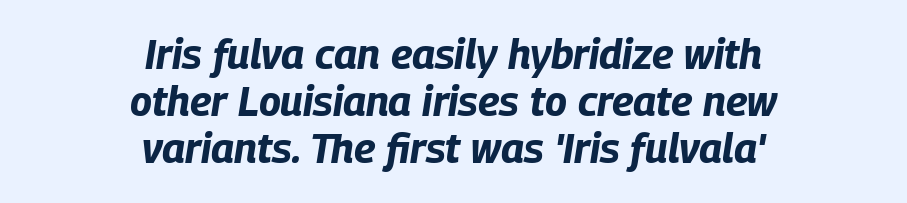
The passage shown is typed in a proportional face where columns would drift. Compared with typical paragraphs, the rows here are closer together. The baseline area is clear. Reading down the block, each line starts at a different indent, mirrored at its end. Pretty heavy lettering here — definitely bold.
